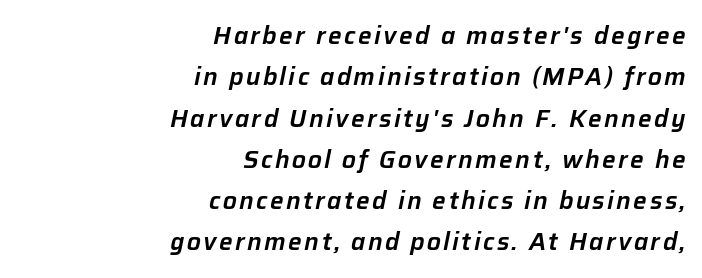
The image shows 24 px text type, italic (leaning right); set right-aligned, line spacing 1.72x, not underlined.
